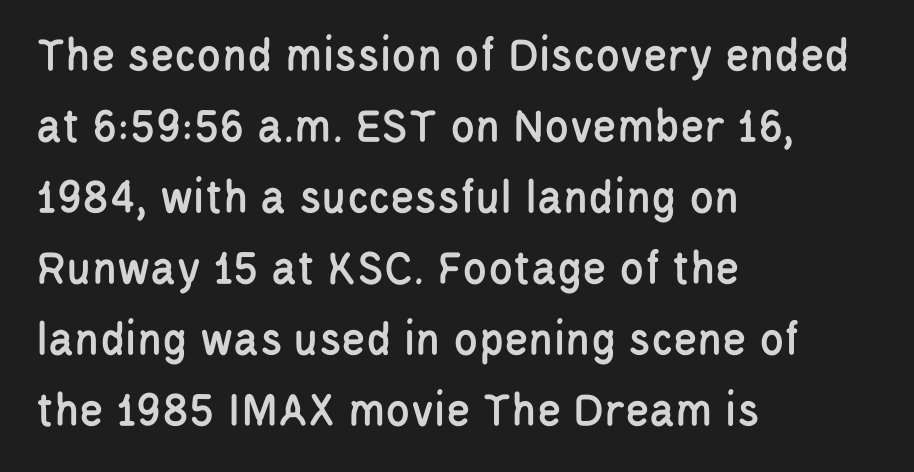
What's the leading like? Ordinary, nothing unusual. This sample uses plain, unmodified letter spacing. A roman cut, with each character standing at attention. Which margin do the lines hug? The left one — the right edge is uneven. Type without underlining.
